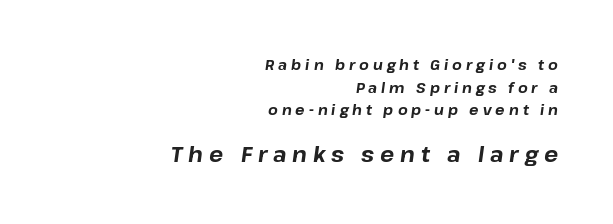
{"italic": "yes", "lean": "right", "slant_degrees": 8, "bold": "yes", "underline": "no", "align": "right", "line_spacing": "normal", "line_spacing_ratio": 1.61, "letter_spacing": "wide", "letter_spacing_em": 0.28, "larger_block": "second", "size_ratio": 1.5, "glyph_px": 21}
